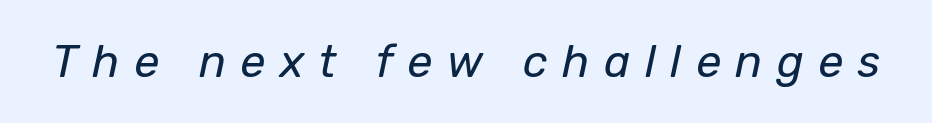
The image shows 45 px regular-weight type, italic (leaning right); set unusually wide letter spacing (+0.32 em), not underlined; low stroke contrast and a medium x-height.
